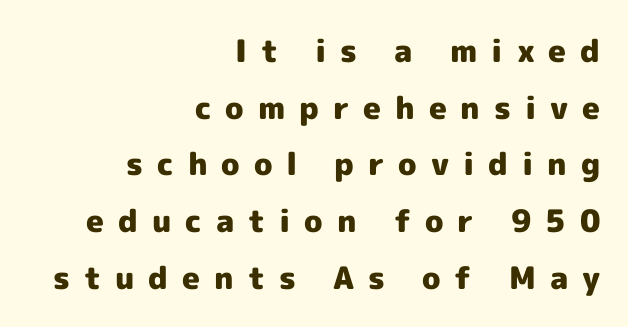
Style check: upright. This is sans-serif lettering, the kind often seen on screens and signage. The gap between lines stays unmarked. Teacher's note: observe the even right margin — that is flush-right alignment. Plenty of ink on the page — the face is bold. Do the characters align in a grid? No, the font is proportional.
